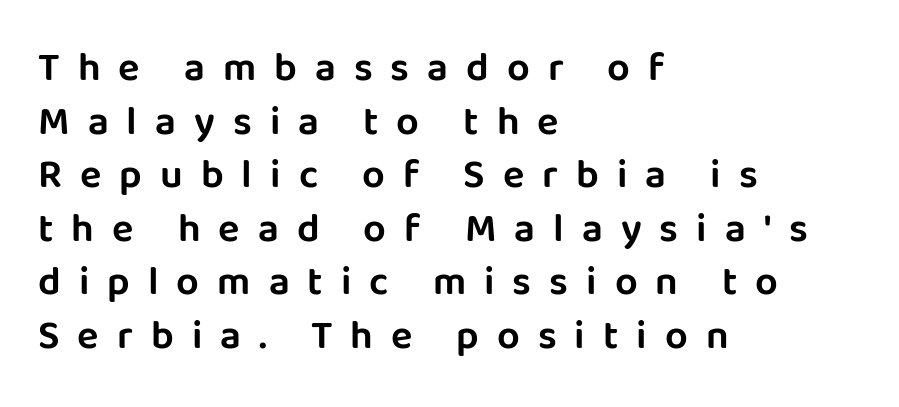
Q: Is the text italic (slanted)? A: No, it is upright.
Q: Is the typeface a serif or a sans-serif typeface? A: Sans-serif.
Q: Is the text underlined? A: No.
Q: How is the paragraph aligned? A: Left-aligned.
Q: Is the spacing between letters normal or unusually wide? A: Unusually wide.
Q: Is the spacing between lines tight, normal or loose? A: Normal.
Q: Width (condensed, normal, or wide)? A: Normal.
Q: Stroke contrast? A: Low.
Q: x-height? A: Large.
Q: Monospaced? A: No.
